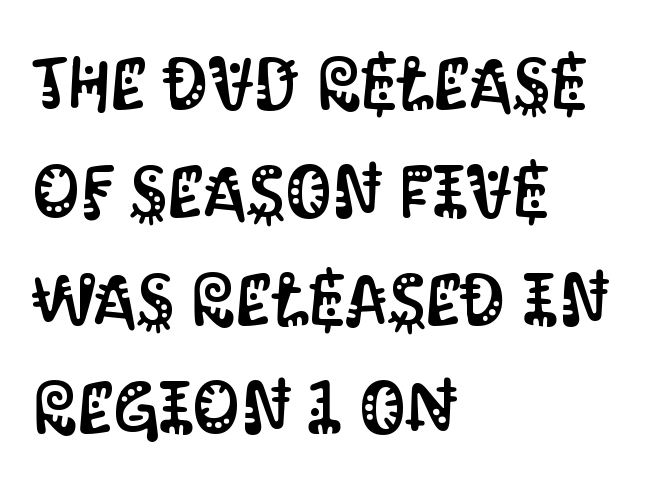
The image shows 74 px condensed sans-serif type, upright; set left-aligned, normal line spacing (1.46x), normal letter spacing, not underlined; medium stroke contrast and a large x-height.
